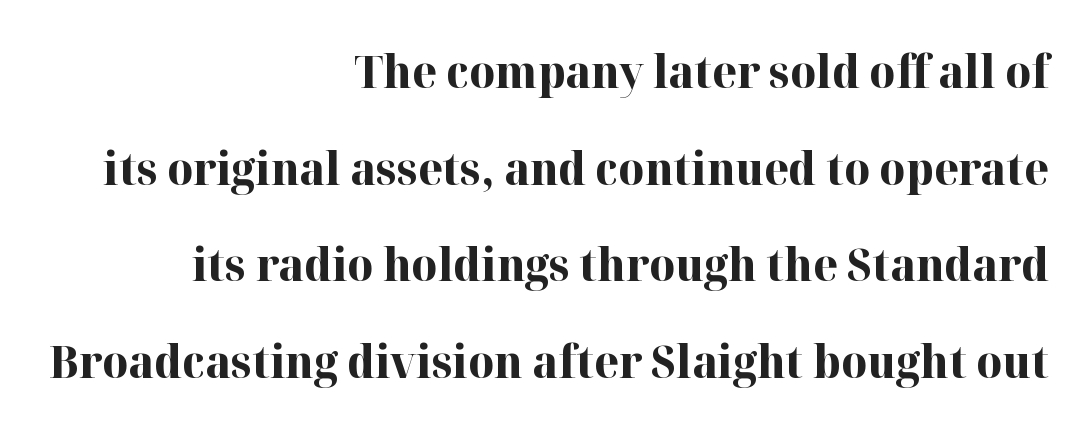
The image shows 45 px bold serif type, upright; set right-aligned, loose line spacing (2.15x), normal letter spacing, not underlined; high stroke contrast and a medium x-height.
